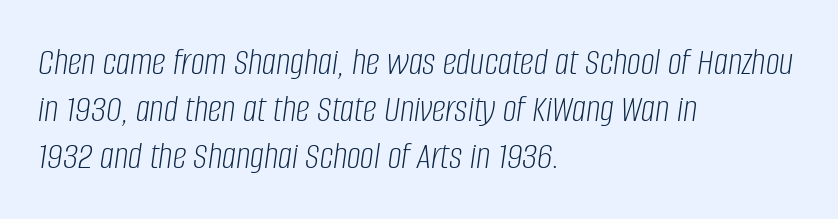
The image shows 39 px light, condensed type, italic (leaning right); set left-aligned, line spacing 1.21x, normal letter spacing, not underlined; low stroke contrast and a large x-height.
